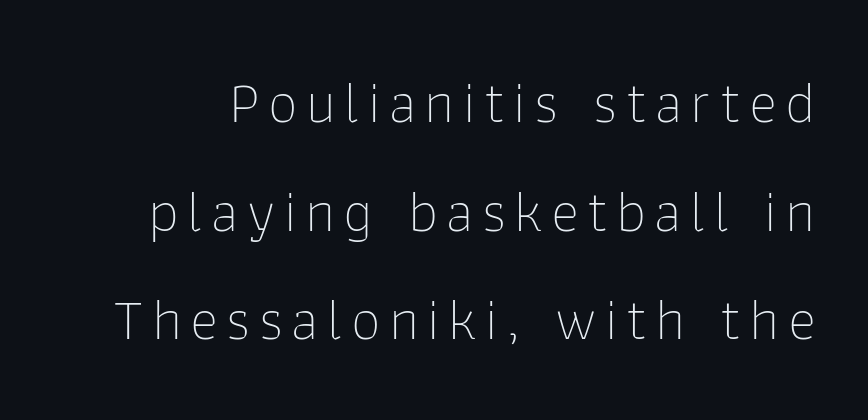
Q: Is the text bold? A: No.
Q: Is the text italic (slanted)? A: No, it is upright.
Q: Is the typeface a serif or a sans-serif typeface? A: Sans-serif.
Q: Is the text underlined? A: No.
Q: Width (condensed, normal, or wide)? A: Normal.
Q: Stroke contrast? A: Low.
Q: x-height? A: Medium.
Q: Monospaced? A: No.
